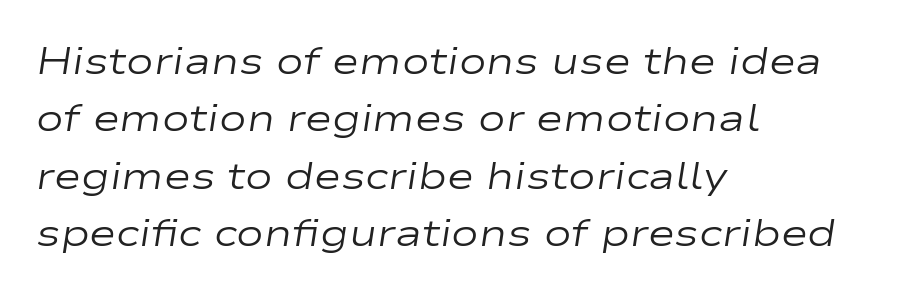
A typesetter would mark this as italic. Underlining? Definitely not there. This rendering leaves character spacing at its baseline value. Proportional: the letters do not fall into vertical columns. If you measured baseline to baseline, you'd find a middling distance.
